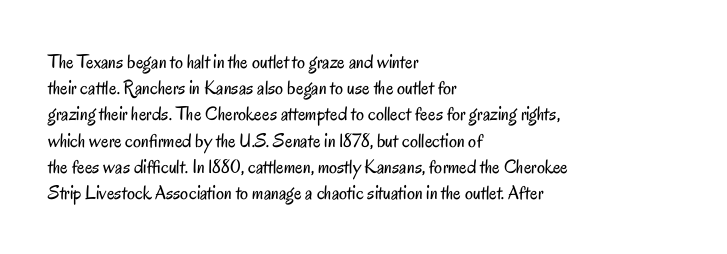
Q: Is the text bold? A: No.
Q: Is the text italic (slanted)? A: No, it is upright.
Q: Is the text underlined? A: No.
Q: How is the paragraph aligned? A: Left-aligned.
Q: Is the spacing between letters normal or unusually wide? A: Normal.
Q: Is the spacing between lines tight, normal or loose? A: Normal.
